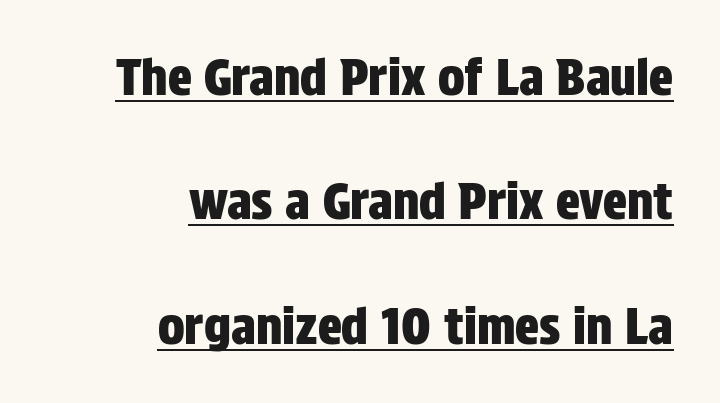
Q: Is the text italic (slanted)? A: No, it is upright.
Q: Is the typeface a serif or a sans-serif typeface? A: Sans-serif.
Q: Is the text underlined? A: Yes.
Q: How is the paragraph aligned? A: Right-aligned.
Q: Is the spacing between letters normal or unusually wide? A: Normal.
Q: Is the spacing between lines tight, normal or loose? A: Loose.
Q: Width (condensed, normal, or wide)? A: Condensed.
Q: Stroke contrast? A: Low.
Q: x-height? A: Large.
Q: Monospaced? A: No.
